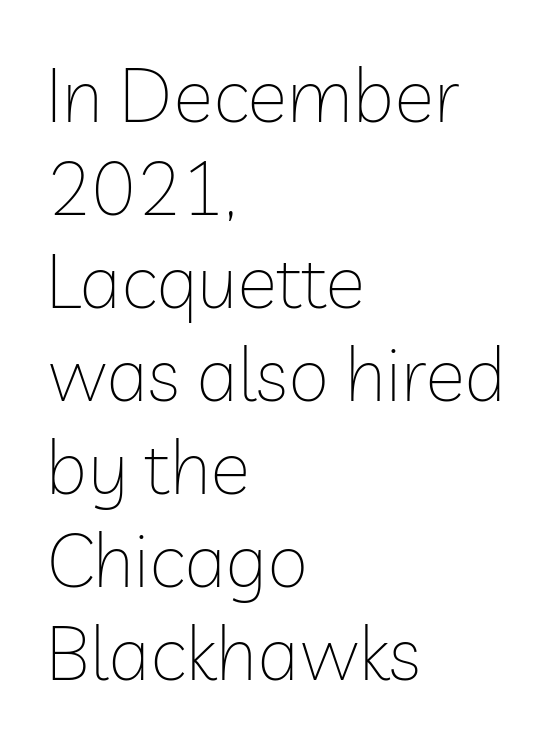
The image shows 75 px thin sans-serif type, upright; set left-aligned, line spacing 1.24x, normal letter spacing, not underlined; low stroke contrast and a medium x-height.
